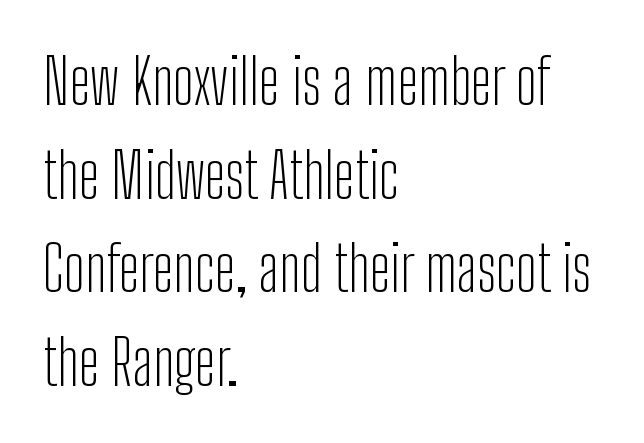
In CSS terms this would be text-align: left. Notice how descenders clear the ascenders below comfortably — that's standard leading. Regarding serifs, this sample does without them. This reads as an unemphasized weight, regular at the heaviest. The face used here is proportionally spaced, like ordinary book or web type.
